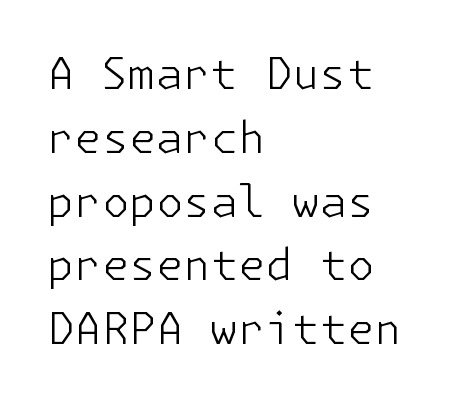
{"serif": "no", "italic": "no", "bold": "no", "weight": "light", "width": "normal", "stroke_contrast": "low", "x_height": "medium", "underline": "no", "align": "left", "line_spacing": "normal", "line_spacing_ratio": 1.45, "letter_spacing": "normal", "letter_spacing_em": 0.0, "glyph_px": 44}
